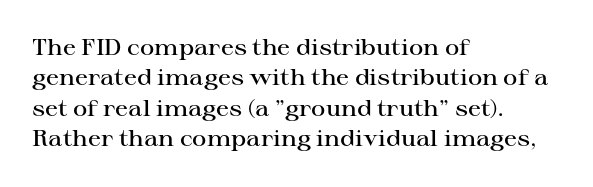
Q: Is the text bold? A: Semi-bold.
Q: Is the text italic (slanted)? A: No, it is upright.
Q: Is the text underlined? A: No.
Q: How is the paragraph aligned? A: Left-aligned.
Q: Is the spacing between letters normal or unusually wide? A: Normal.
Q: Is the spacing between lines tight, normal or loose? A: Normal.
